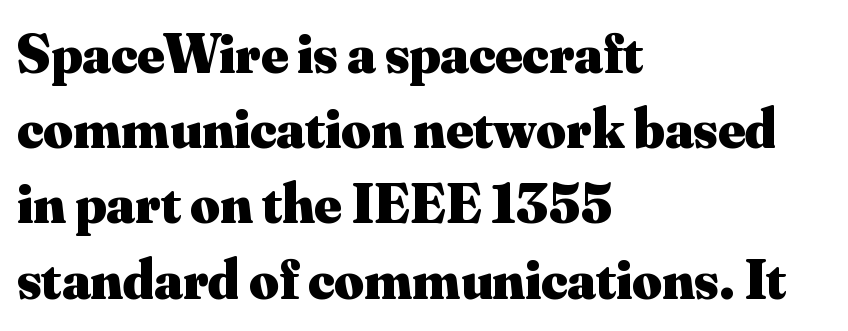
{"serif": "yes", "italic": "no", "bold": "yes", "weight": "heavy", "width": "normal", "stroke_contrast": "medium", "x_height": "small", "monospaced": "no", "underline": "no", "align": "left", "line_spacing": "normal", "line_spacing_ratio": 1.32, "letter_spacing": "normal", "letter_spacing_em": 0.0, "glyph_px": 57}
